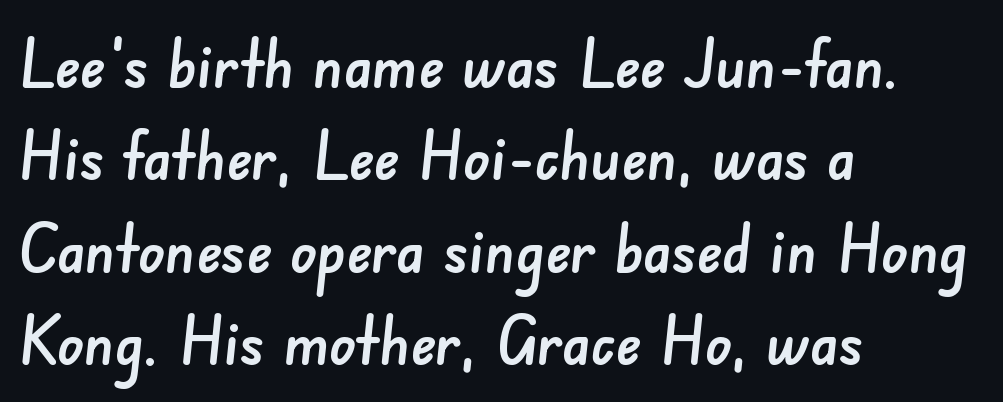
The setting favours the left margin, as ordinary paragraphs usually do. Does extra space separate the letters? No, they use regular spacing. The baseline area is clear. To sum up the face: it is a sans, with no serifs.
